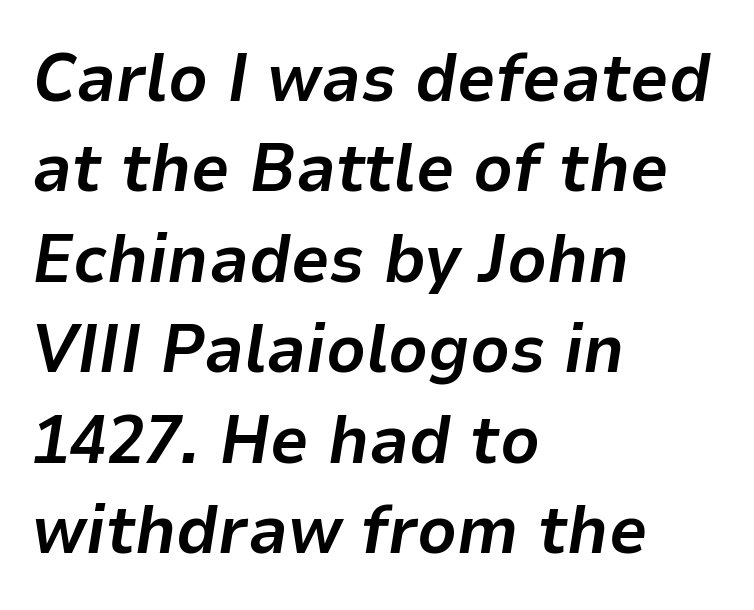
The lettering tilts uniformly, giving the passage an italic look. Each word holds together tightly as a unit, with standard inter-letter gaps. The foot of each line stays bare and open. A dark, heavy texture on the line: the type is bold.
